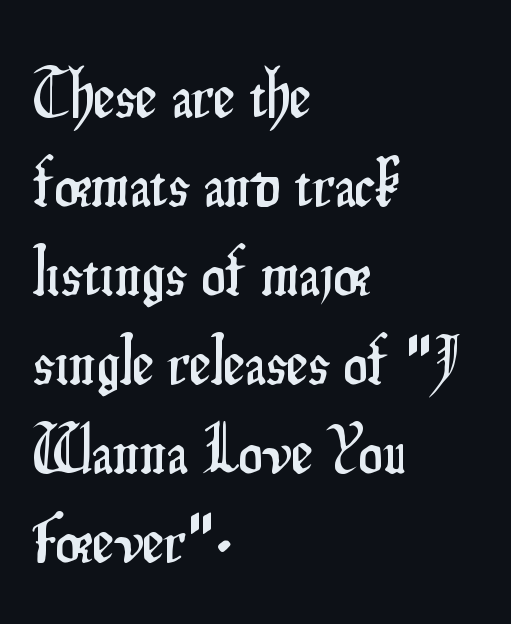
The image shows 68 px condensed sans-serif type, upright; set left-aligned, normal line spacing (1.31x), normal letter spacing, not underlined; low stroke contrast and a small x-height.
